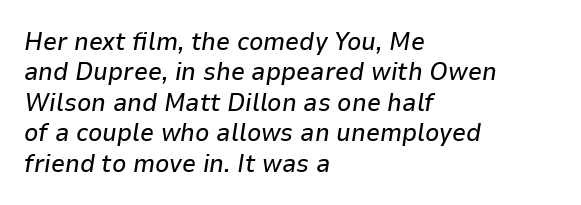
The image shows 25 px text type, italic (leaning right); set left-aligned, line spacing 1.22x, normal letter spacing, not underlined.
